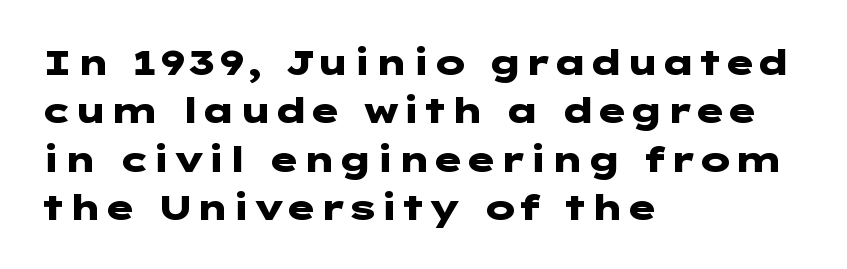
The image shows 35 px heavy, wide sans-serif type, upright; set left-aligned, normal line spacing (1.38x), normal letter spacing, not underlined; low stroke contrast and a medium x-height.
